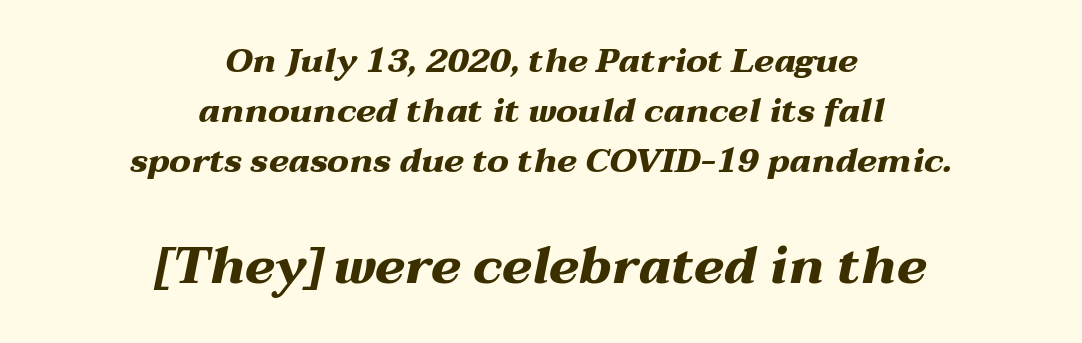
Q: Is the text bold? A: Yes.
Q: Is the text italic (slanted)? A: Yes, it leans right by about 12 degrees.
Q: Is the text underlined? A: No.
Q: How is the paragraph aligned? A: Centered.
Q: Is the spacing between letters normal or unusually wide? A: Normal.
Q: Is the spacing between lines tight, normal or loose? A: Normal.
Q: Which block of text is set in a larger size, the first (top) or the second (bottom)? A: The second (bottom) one.
Q: Width (condensed, normal, or wide)? A: Wide.
Q: Stroke contrast? A: Medium.
Q: x-height? A: Medium.
Q: Monospaced? A: No.
